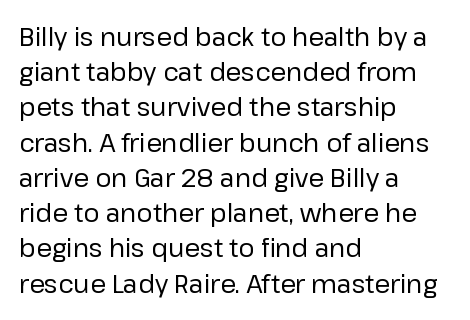
Q: Is the text bold? A: No.
Q: Is the text italic (slanted)? A: No, it is upright.
Q: Is the text underlined? A: No.
Q: How is the paragraph aligned? A: Left-aligned.
Q: Is the spacing between letters normal or unusually wide? A: Normal.
Q: Is the spacing between lines tight, normal or loose? A: Normal.
